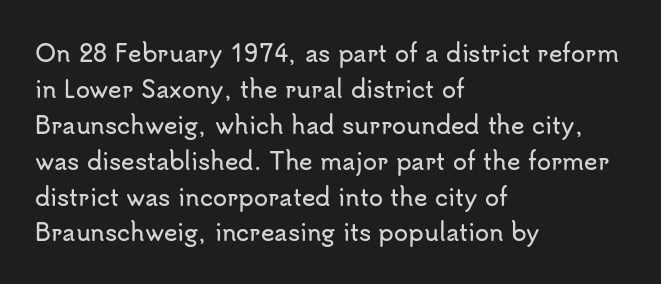
{"italic": "no", "underline": "no", "align": "left", "line_spacing": "normal", "line_spacing_ratio": 1.56, "letter_spacing": "normal", "letter_spacing_em": 0.0, "glyph_px": 23}
